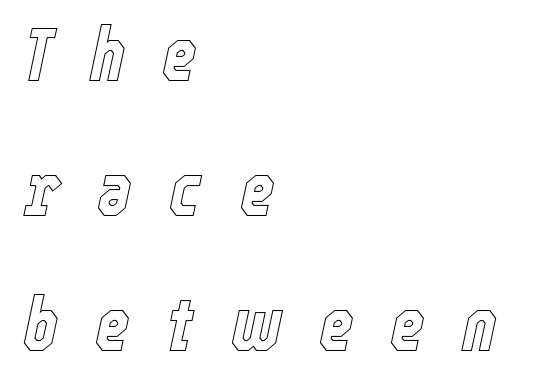
Q: Is the text italic (slanted)? A: Yes, it leans right by about 12 degrees.
Q: Is the text underlined? A: No.
Q: How is the paragraph aligned? A: Left-aligned.
Q: Is the spacing between letters normal or unusually wide? A: Unusually wide.
Q: Width (condensed, normal, or wide)? A: Condensed.
Q: x-height? A: Medium.
Q: Monospaced? A: No.
